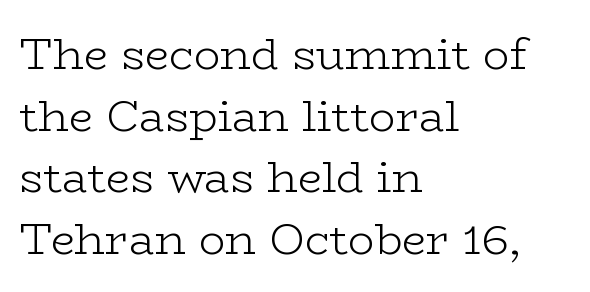
{"serif": "yes", "italic": "no", "bold": "no", "weight": "light", "width": "wide", "stroke_contrast": "low", "x_height": "medium", "monospaced": "no", "underline": "no", "align": "left", "line_spacing": "normal", "line_spacing_ratio": 1.4, "letter_spacing": "normal", "letter_spacing_em": 0.0, "glyph_px": 44}
